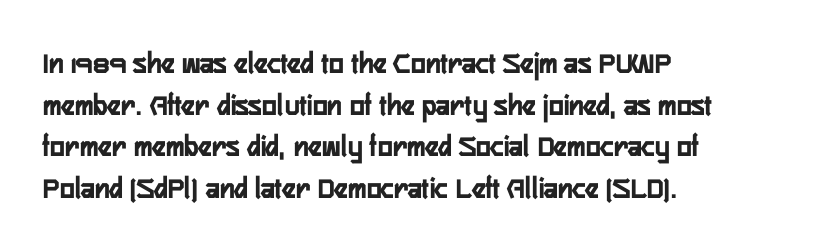
The image shows 31 px semibold, condensed sans-serif type, upright; set left-aligned, normal line spacing (1.34x), normal letter spacing, not underlined; low stroke contrast and a medium x-height.
